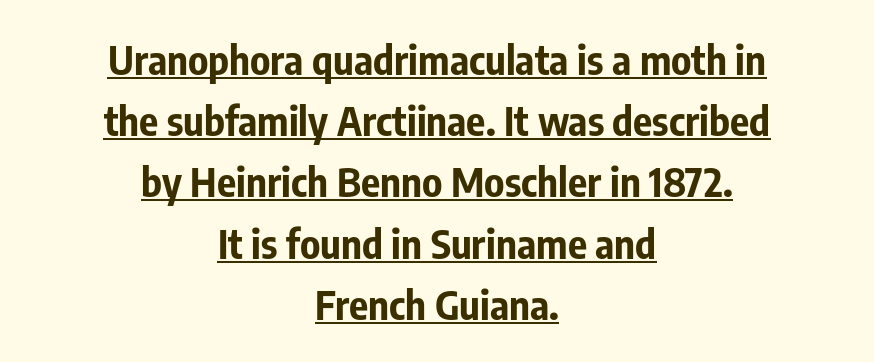
The gaps between neighbouring characters are ordinary and unremarkable. The strokes are fattened all the way to bold. Notice how the stems are strictly vertical — no italics here. Regular leading.
